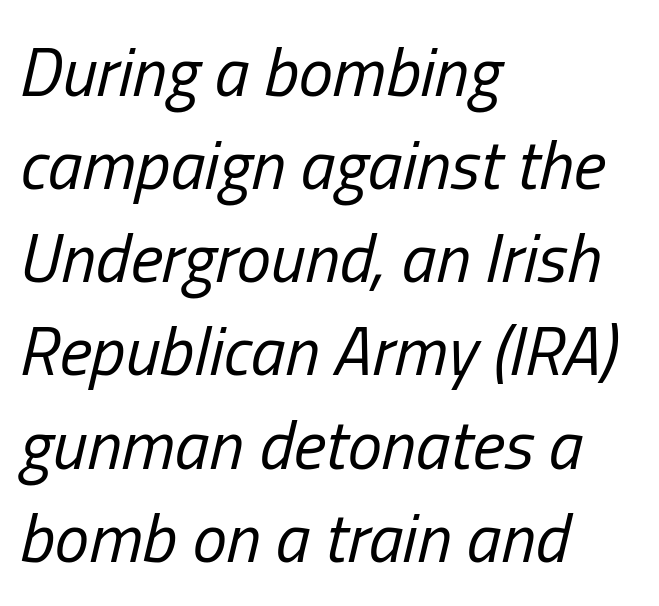
Q: Is the text bold? A: No.
Q: Is the text italic (slanted)? A: Yes, it leans right by about 13 degrees.
Q: Is the text underlined? A: No.
Q: How is the paragraph aligned? A: Left-aligned.
Q: Is the spacing between letters normal or unusually wide? A: Normal.
Q: Is the spacing between lines tight, normal or loose? A: Normal.
Q: Width (condensed, normal, or wide)? A: Condensed.
Q: Stroke contrast? A: Low.
Q: x-height? A: Medium.
Q: Monospaced? A: No.
